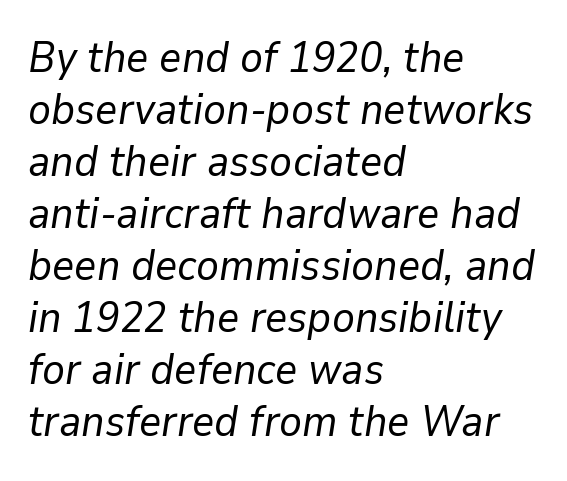
Q: Is the text bold? A: No.
Q: Is the text italic (slanted)? A: Yes, it leans right by about 9 degrees.
Q: Is the text underlined? A: No.
Q: How is the paragraph aligned? A: Left-aligned.
Q: Is the spacing between letters normal or unusually wide? A: Normal.
Q: Width (condensed, normal, or wide)? A: Normal.
Q: Stroke contrast? A: Low.
Q: x-height? A: Medium.
Q: Monospaced? A: No.
